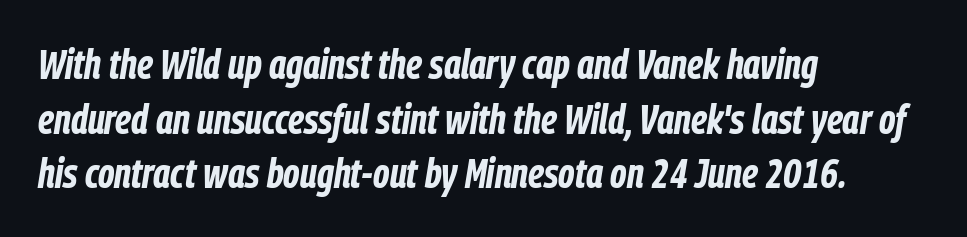
{"italic": "yes", "lean": "right", "slant_degrees": 9, "bold": "yes", "weight": "bold", "width": "condensed", "stroke_contrast": "low", "x_height": "medium", "monospaced": "no", "underline": "no", "align": "left", "line_spacing": "normal", "line_spacing_ratio": 1.3, "letter_spacing": "normal", "letter_spacing_em": 0.0, "glyph_px": 42}
